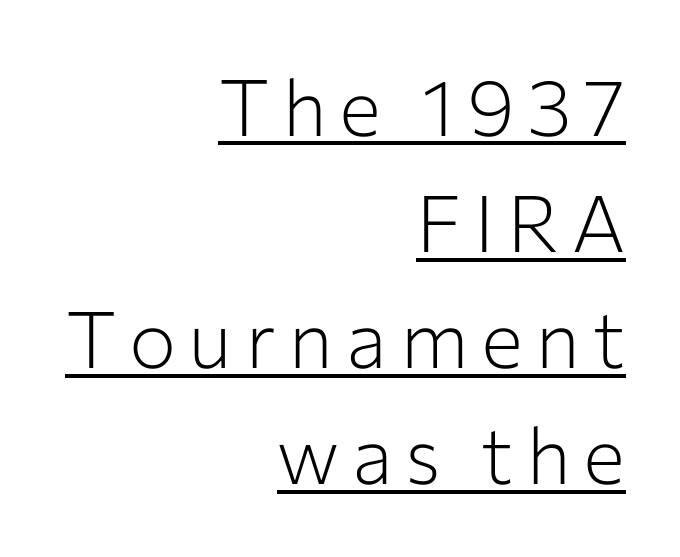
Q: Is the text bold? A: No.
Q: Is the text italic (slanted)? A: No, it is upright.
Q: Is the typeface a serif or a sans-serif typeface? A: Sans-serif.
Q: Is the text underlined? A: Yes.
Q: How is the paragraph aligned? A: Right-aligned.
Q: Is the spacing between lines tight, normal or loose? A: Normal.
Q: Width (condensed, normal, or wide)? A: Normal.
Q: Stroke contrast? A: Low.
Q: x-height? A: Medium.
Q: Monospaced? A: No.
